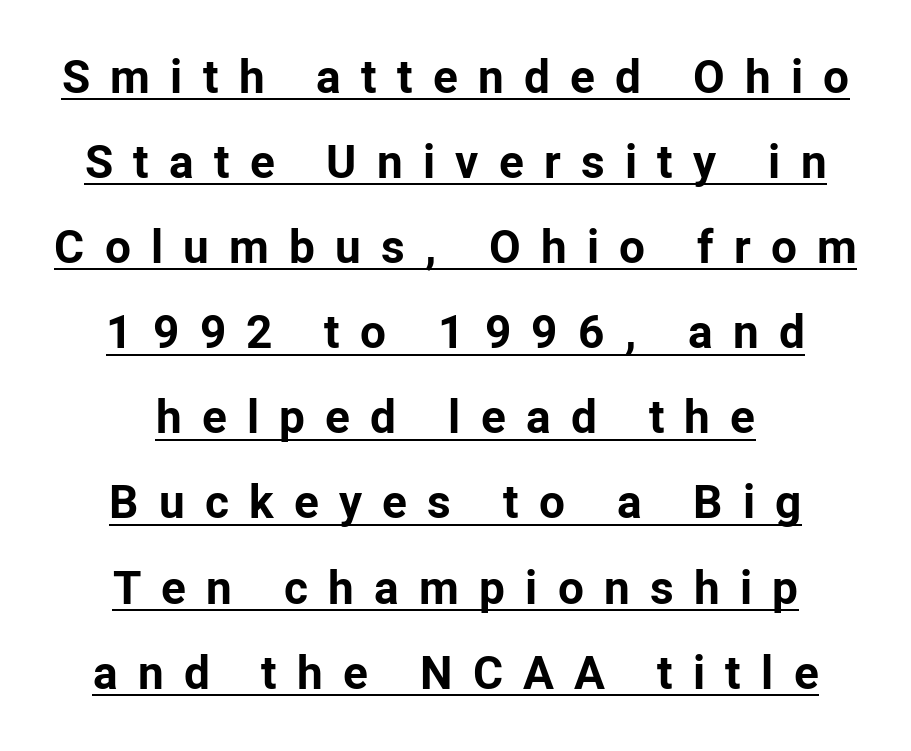
Q: Is the text bold? A: Yes.
Q: Is the text italic (slanted)? A: No, it is upright.
Q: Is the typeface a serif or a sans-serif typeface? A: Sans-serif.
Q: Is the text underlined? A: Yes.
Q: How is the paragraph aligned? A: Centered.
Q: Is the spacing between letters normal or unusually wide? A: Unusually wide.
Q: Width (condensed, normal, or wide)? A: Normal.
Q: Stroke contrast? A: Low.
Q: x-height? A: Medium.
Q: Monospaced? A: No.
